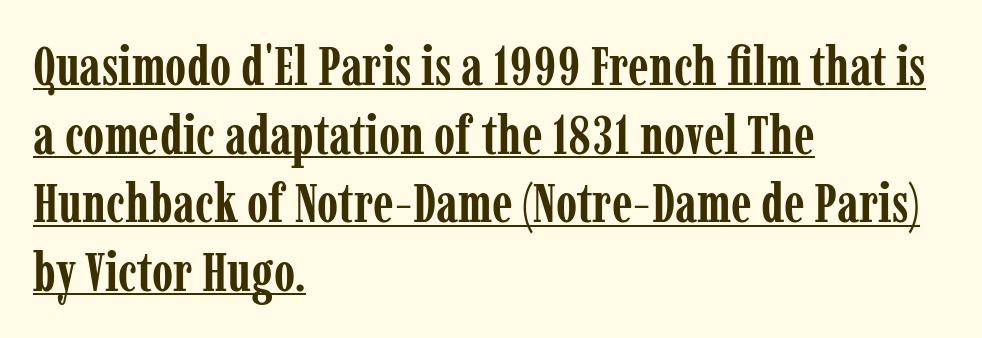
{"serif": "yes", "italic": "no", "bold": "yes", "weight": "semibold", "width": "condensed", "stroke_contrast": "low", "x_height": "medium", "monospaced": "no", "underline": "yes", "align": "left", "line_spacing": "normal", "line_spacing_ratio": 1.27, "letter_spacing": "normal", "letter_spacing_em": 0.0, "glyph_px": 54}
